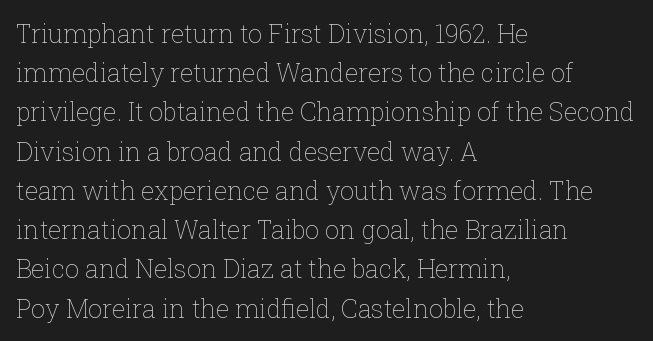
The image shows 25 px text type, upright; set left-aligned, normal line spacing (1.57x), normal letter spacing, not underlined.
